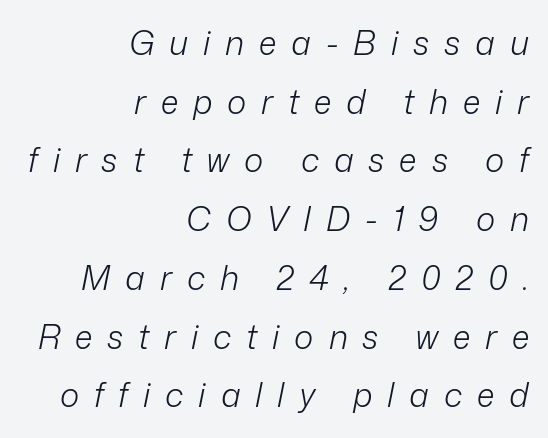
Q: Is the text bold? A: No.
Q: Is the text italic (slanted)? A: Yes, it leans right by about 12 degrees.
Q: Is the text underlined? A: No.
Q: How is the paragraph aligned? A: Right-aligned.
Q: Is the spacing between letters normal or unusually wide? A: Unusually wide.
Q: Width (condensed, normal, or wide)? A: Normal.
Q: Stroke contrast? A: Low.
Q: x-height? A: Medium.
Q: Monospaced? A: No.
